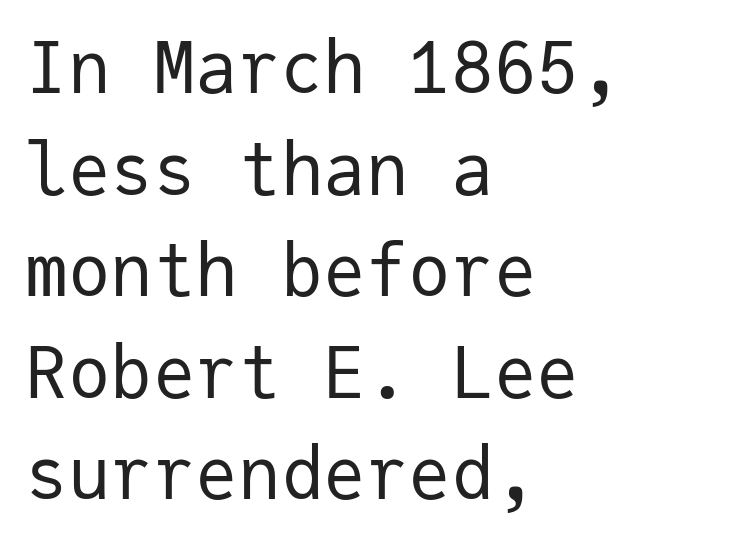
Has an underline been added? It has not. Horizontally, the lines are justified to the leading edge only. The rendering uses typewriter-style spacing with identical character cells. A typesetter would call this zero additional tracking.
